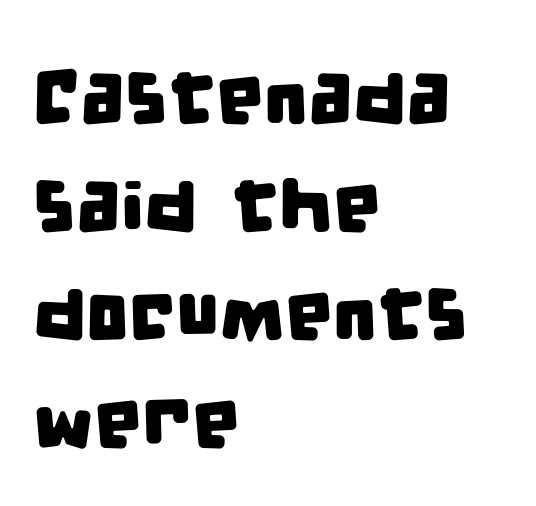
The image shows 76 px condensed sans-serif type; set left-aligned, normal line spacing (1.42x), normal letter spacing, not underlined; low stroke contrast and a large x-height.
